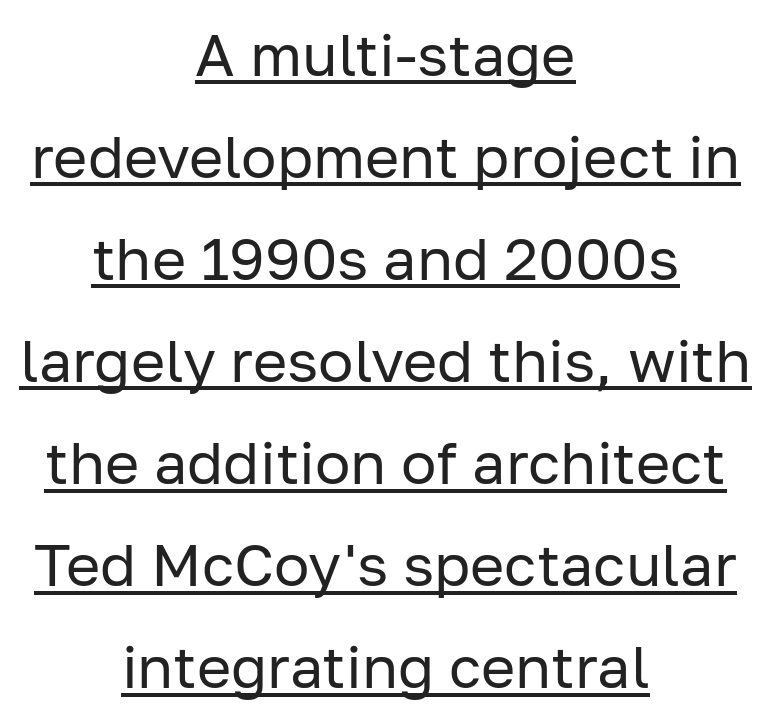
Weight: in the light-to-regular range. This rendering employs a face without finishing strokes, i.e., a sans-serif. Here the designer chose a conventional face with non-uniform glyph widths. Notice how the stems are strictly vertical — no italics here.
